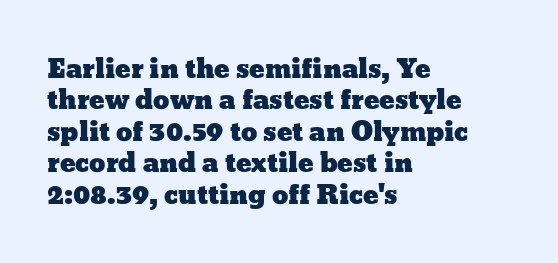
Tracking value appears to be zero — textbook default spacing. Rendered with straight, roman letterforms. Short and long lines alike share a common starting point at left. A bare baseline throughout the passage.
